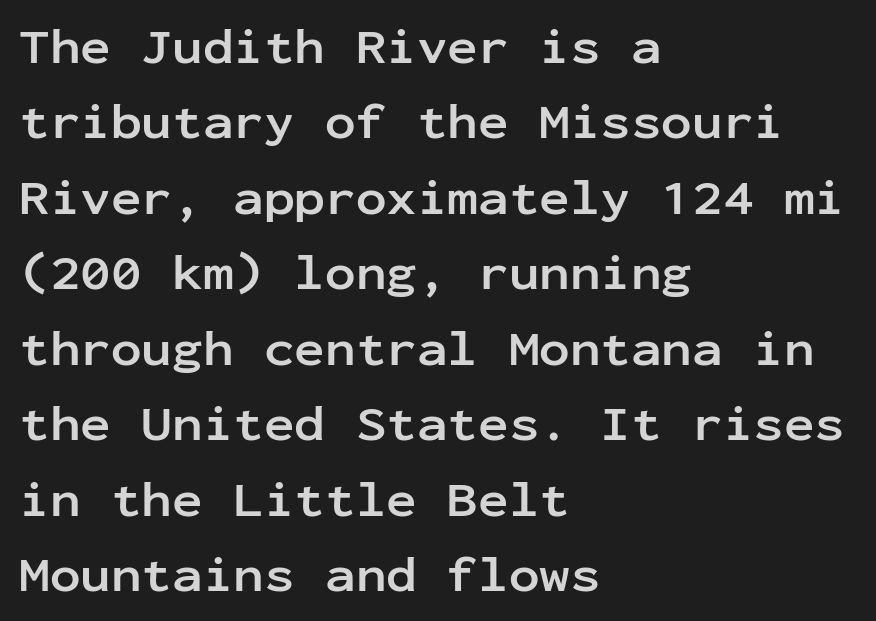
{"serif": "no", "italic": "no", "bold": "yes", "weight": "semibold", "width": "normal", "stroke_contrast": "low", "x_height": "medium", "monospaced": "yes", "underline": "no", "align": "left", "line_spacing": "normal", "line_spacing_ratio": 1.48, "letter_spacing": "normal", "letter_spacing_em": 0.0, "glyph_px": 51}
